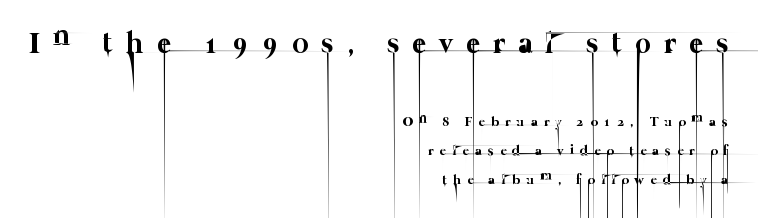
{"bold": "no", "weight": "thin", "width": "normal", "stroke_contrast": "low", "x_height": "medium", "monospaced": "no", "underline": "no", "align": "right", "line_spacing": "loose", "line_spacing_ratio": 2.05, "letter_spacing": "wide", "letter_spacing_em": 0.44, "larger_block": "first", "size_ratio": 2.14, "glyph_px": 30}
